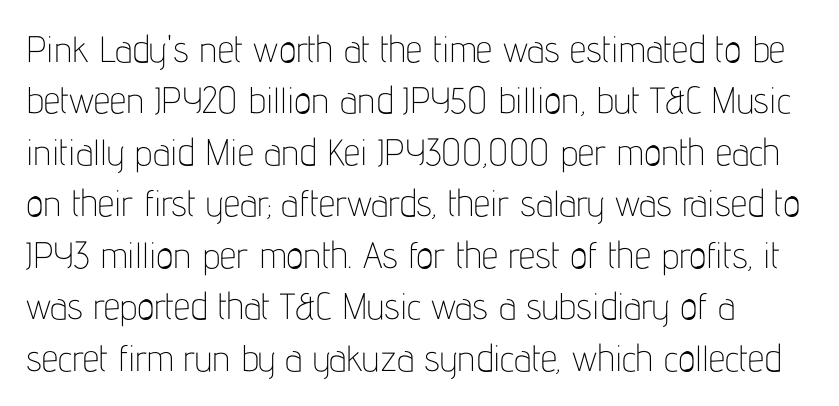
{"serif": "no", "italic": "no", "bold": "no", "weight": "thin", "width": "condensed", "stroke_contrast": "low", "x_height": "medium", "monospaced": "no", "underline": "no", "line_spacing": "normal", "line_spacing_ratio": 1.39, "letter_spacing": "normal", "letter_spacing_em": 0.0, "glyph_px": 37}
